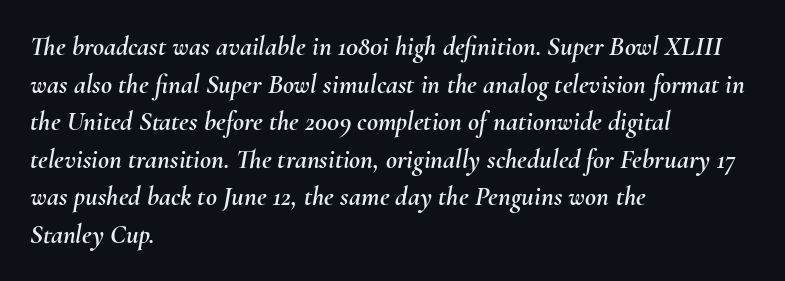
Does the leading feel generous? No, just average. The baseline area is clear. If you drew a line through each stem, it would be angled. Nothing unusual about the tracking: characters are spaced as the font intends.
